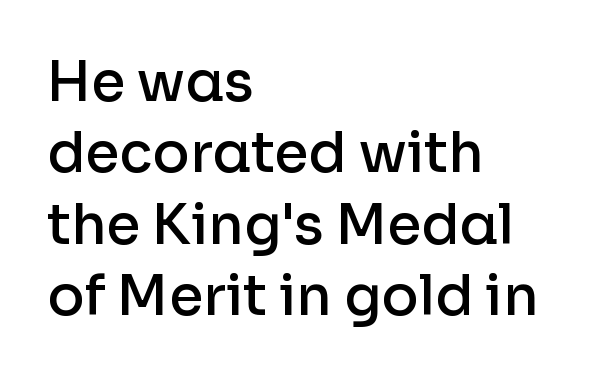
Line spacing here is normal. No extra tracking has been applied to these lines. The text was rendered using a sans face with plain stroke endings. Beneath every word, the page is bare. The type sits square on the baseline with zero lean. The strokes are fattened partway — semibold, not bold.
